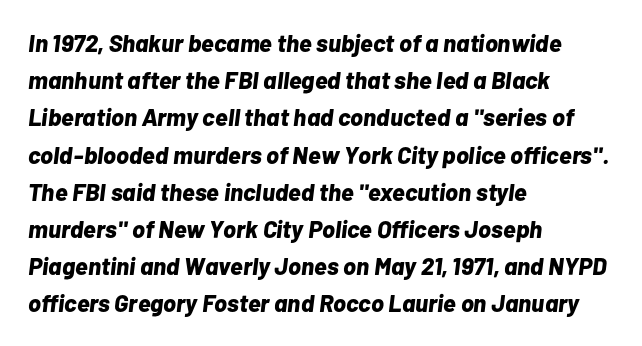
The image shows 24 px bold type, italic (leaning right); set left-aligned, normal line spacing (1.55x), normal letter spacing, not underlined.
